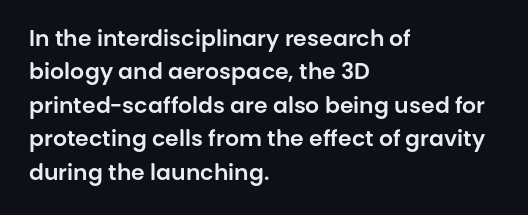
The image shows 22 px text type, upright; set left-aligned, normal line spacing (1.52x), normal letter spacing, not underlined.
